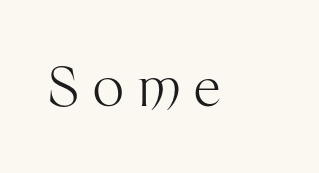
The image shows 54 px light sans-serif type, upright; set unusually wide letter spacing (+0.26 em), not underlined; medium stroke contrast and a medium x-height.
